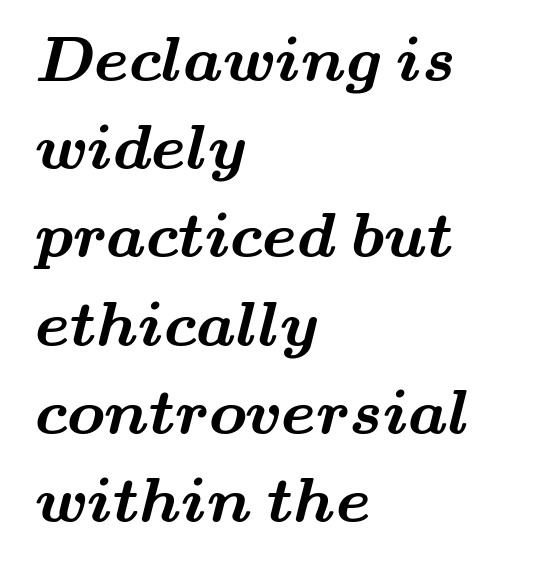
Lines of text with bare space underneath. These lines are composed in type with serifs. Proportional: the letters do not fall into vertical columns. What's the leading like? Ordinary, nothing unusual. Standard letterfit; no display-style spreading of the glyphs.
